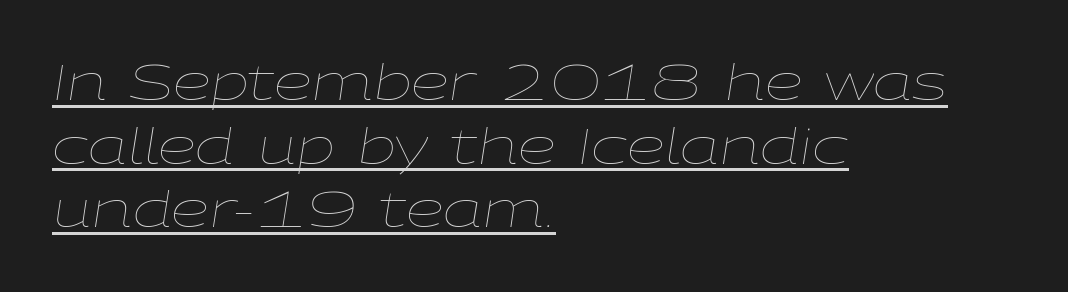
{"italic": "yes", "lean": "right", "slant_degrees": 9, "bold": "no", "weight": "thin", "width": "wide", "stroke_contrast": "low", "x_height": "medium", "monospaced": "no", "underline": "yes", "align": "left", "line_spacing": "normal", "line_spacing_ratio": 1.3, "letter_spacing": "normal", "letter_spacing_em": 0.0, "glyph_px": 49}
